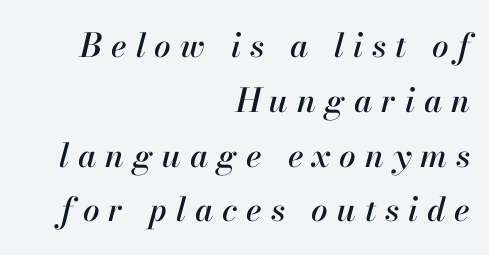
Q: Is the text italic (slanted)? A: Yes, it leans right by about 13 degrees.
Q: Is the text underlined? A: No.
Q: How is the paragraph aligned? A: Right-aligned.
Q: Is the spacing between letters normal or unusually wide? A: Unusually wide.
Q: Is the spacing between lines tight, normal or loose? A: Normal.
Q: Width (condensed, normal, or wide)? A: Normal.
Q: Stroke contrast? A: High.
Q: x-height? A: Small.
Q: Monospaced? A: No.
